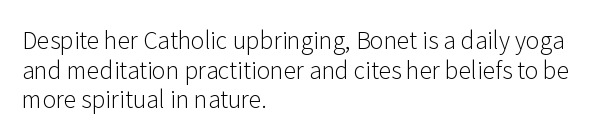
The image shows 23 px text type, upright; set left-aligned, normal line spacing (1.29x), normal letter spacing, not underlined.
